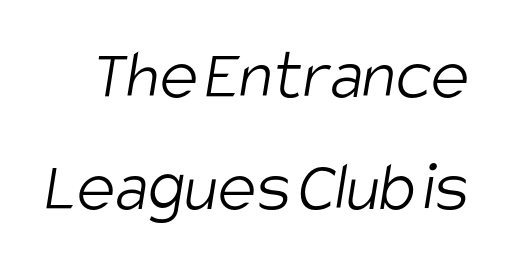
The foot of each line stays bare and open. Nothing unusual about the tracking: characters are spaced as the font intends. The passage shown stacks its lines at a standard gap. Is the type heavy? It reads as light-to-regular instead. The letters advance in unequal steps, a hallmark of proportional type. Regarding serifs, this sample does without them.
